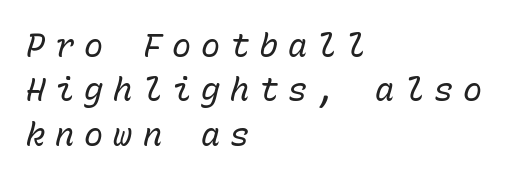
Q: Is the text bold? A: No.
Q: Is the text italic (slanted)? A: Yes, it leans right by about 15 degrees.
Q: Is the text underlined? A: No.
Q: How is the paragraph aligned? A: Left-aligned.
Q: Is the spacing between letters normal or unusually wide? A: Unusually wide.
Q: Is the spacing between lines tight, normal or loose? A: Normal.
Q: Width (condensed, normal, or wide)? A: Normal.
Q: Stroke contrast? A: Low.
Q: x-height? A: Medium.
Q: Monospaced? A: Yes.
